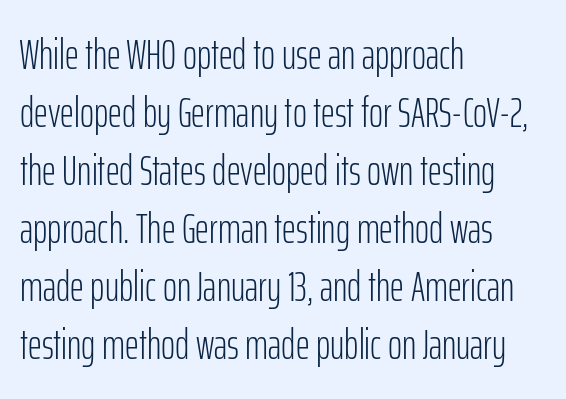
{"serif": "no", "italic": "no", "bold": "no", "weight": "light", "width": "condensed", "stroke_contrast": "low", "x_height": "medium", "monospaced": "no", "underline": "no", "align": "left", "line_spacing": "normal", "line_spacing_ratio": 1.35, "letter_spacing": "normal", "letter_spacing_em": 0.0, "glyph_px": 43}
